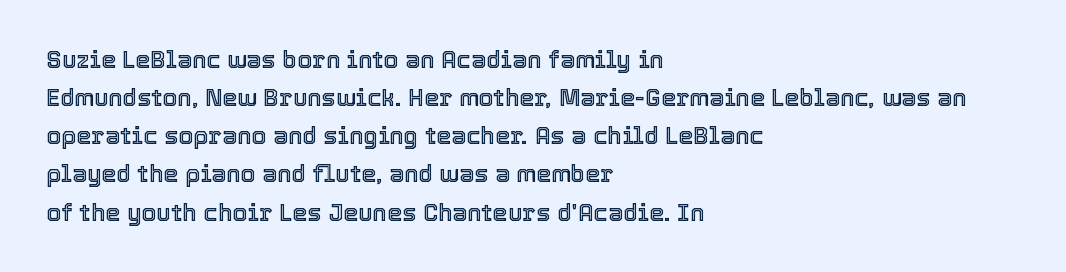
A normal amount of white space separates one row of letters from the next. In terms of letterspacing, this is plain default setting. Quick note: not italic, upright. Only glyphs here, with clear space below each row. Horizontally, the lines are justified to the leading edge only.
